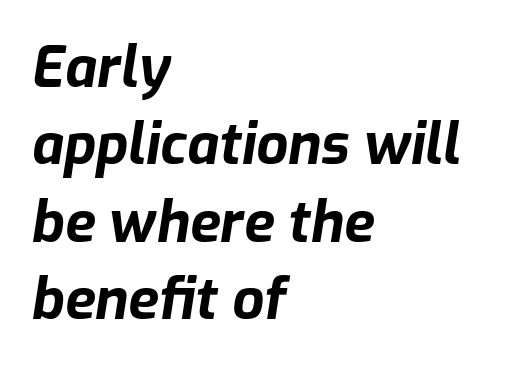
Q: Is the text bold? A: Yes.
Q: Is the text italic (slanted)? A: Yes, it leans right by about 9 degrees.
Q: Is the text underlined? A: No.
Q: How is the paragraph aligned? A: Left-aligned.
Q: Is the spacing between letters normal or unusually wide? A: Normal.
Q: Is the spacing between lines tight, normal or loose? A: Normal.
Q: Width (condensed, normal, or wide)? A: Normal.
Q: Stroke contrast? A: Low.
Q: x-height? A: Medium.
Q: Monospaced? A: No.
